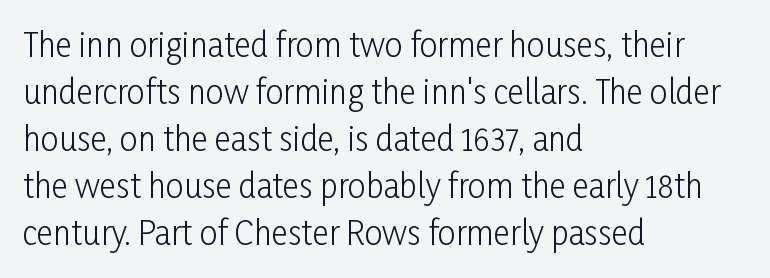
{"serif": "no", "italic": "no", "bold": "no", "weight": "light", "width": "condensed", "stroke_contrast": "low", "x_height": "medium", "monospaced": "no", "underline": "no", "align": "left", "line_spacing": "normal", "line_spacing_ratio": 1.47, "letter_spacing": "normal", "letter_spacing_em": 0.0, "glyph_px": 32}
